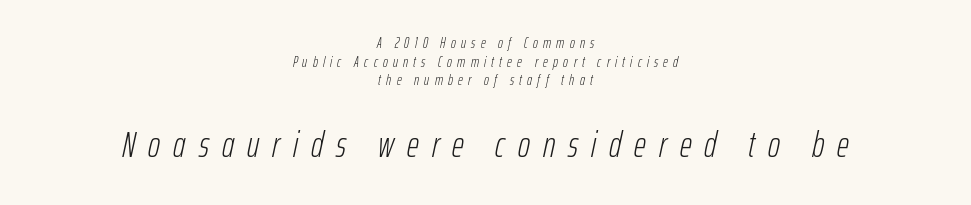
Q: Is the text bold? A: No.
Q: Is the text italic (slanted)? A: Yes, it leans right by about 12 degrees.
Q: Is the text underlined? A: No.
Q: How is the paragraph aligned? A: Centered.
Q: Is the spacing between letters normal or unusually wide? A: Unusually wide.
Q: Which block of text is set in a larger size, the first (top) or the second (bottom)? A: The second (bottom) one.
Q: Width (condensed, normal, or wide)? A: Condensed.
Q: Stroke contrast? A: Low.
Q: x-height? A: Medium.
Q: Monospaced? A: No.
